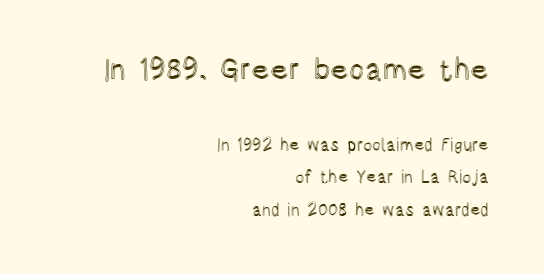
The image shows 30 px condensed type, upright; set right-aligned, loose line spacing (1.9x), normal letter spacing, not underlined; the first (top) block is 1.76x larger; a large x-height.
